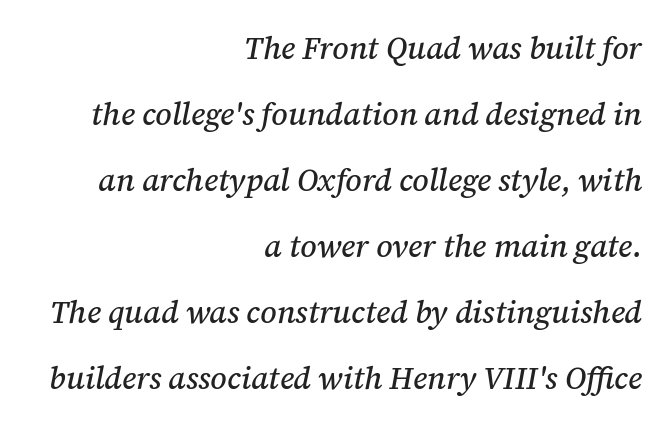
Q: Is the text italic (slanted)? A: Yes, it leans right by about 12 degrees.
Q: Is the typeface a serif or a sans-serif typeface? A: Serif.
Q: Is the text underlined? A: No.
Q: How is the paragraph aligned? A: Right-aligned.
Q: Is the spacing between letters normal or unusually wide? A: Normal.
Q: Is the spacing between lines tight, normal or loose? A: Loose.
Q: Width (condensed, normal, or wide)? A: Normal.
Q: Stroke contrast? A: Medium.
Q: x-height? A: Medium.
Q: Monospaced? A: No.
